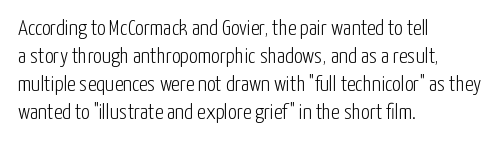
The image shows 22 px text type, upright; set left-aligned, normal line spacing (1.27x), normal letter spacing, not underlined.
